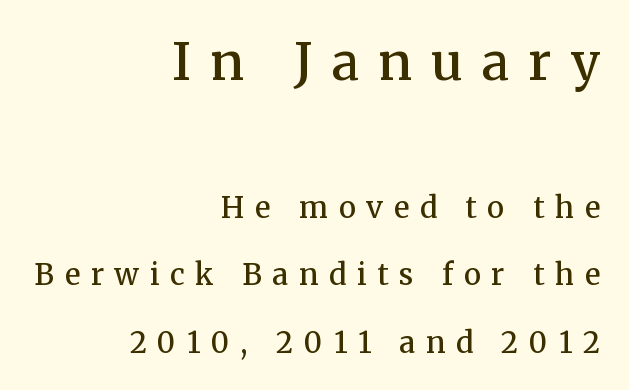
The image shows 51 px semibold serif type, upright; set right-aligned, loose line spacing (2.33x), unusually wide letter spacing (+0.37 em), not underlined; the first (top) block is 1.76x larger; medium stroke contrast and a medium x-height.
